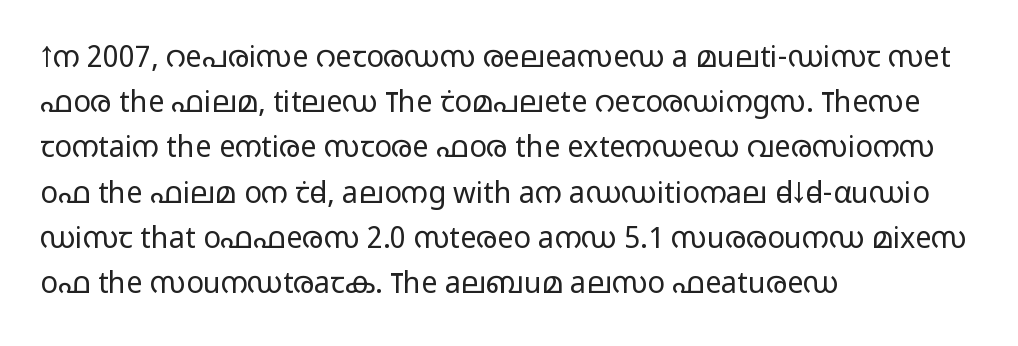
Bare-footed words on every line. Here the designer chose a conventional face with non-uniform glyph widths. You could call the tracking neutral — neither tight nor loose. In terms of leading, this rendering sits right in the middle. Does the type have serifs? No, each stem ends abruptly.
